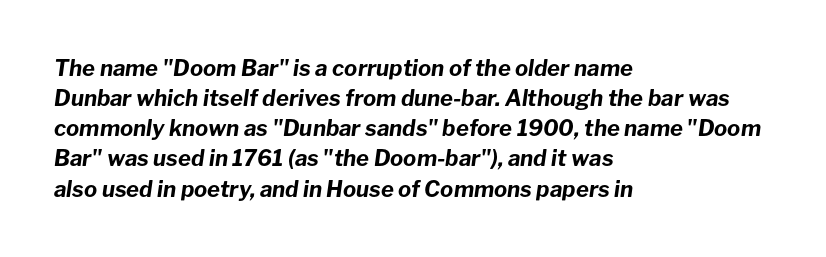
{"italic": "yes", "lean": "right", "slant_degrees": 8, "bold": "yes", "underline": "no", "align": "left", "line_spacing": "normal", "line_spacing_ratio": 1.37, "letter_spacing": "normal", "letter_spacing_em": 0.0, "glyph_px": 22}
